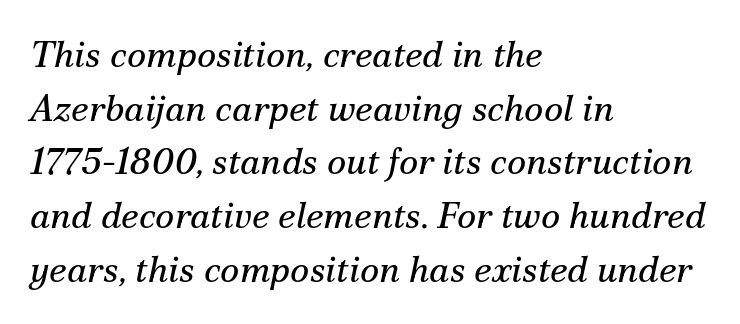
Q: Is the text bold? A: No.
Q: Is the text italic (slanted)? A: Yes, it leans right by about 12 degrees.
Q: Is the typeface a serif or a sans-serif typeface? A: Serif.
Q: Is the text underlined? A: No.
Q: How is the paragraph aligned? A: Left-aligned.
Q: Is the spacing between letters normal or unusually wide? A: Normal.
Q: Is the spacing between lines tight, normal or loose? A: Normal.
Q: Width (condensed, normal, or wide)? A: Normal.
Q: Stroke contrast? A: Medium.
Q: x-height? A: Small.
Q: Monospaced? A: No.
